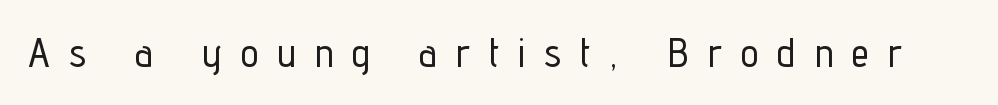
Proportional: the letters do not fall into vertical columns. Nope, not italic — everything's standing straight. You could only call the tracking loose — the letters float apart. What kind of face is this? One without serifs — a sans. Beneath every word, the page is bare.
